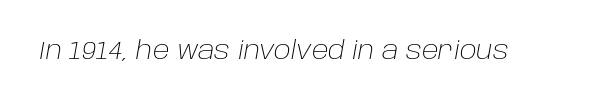
{"italic": "yes", "lean": "right", "slant_degrees": 10, "bold": "no", "underline": "no", "letter_spacing": "normal", "letter_spacing_em": 0.0, "glyph_px": 25}
